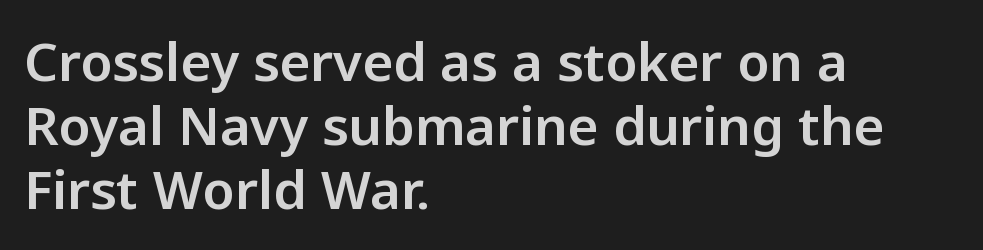
The face used here is proportionally spaced, like ordinary book or web type. This sample uses an upright cut, with every glyph sitting square on the baseline. Type style note: lacks serifs. Look at the tracking — it's just the regular setting, nothing added. The space directly below the letters is spotless. The lines are quadded left.
